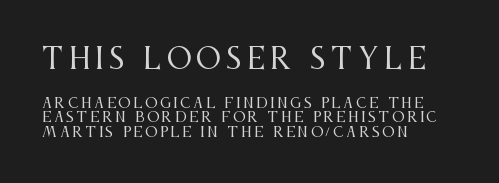
The image shows 28 px regular-weight, condensed serif type, upright; set left-aligned, tight line spacing (1.05x), not underlined; the first (top) block is 2.0x larger; medium stroke contrast and a large x-height.
